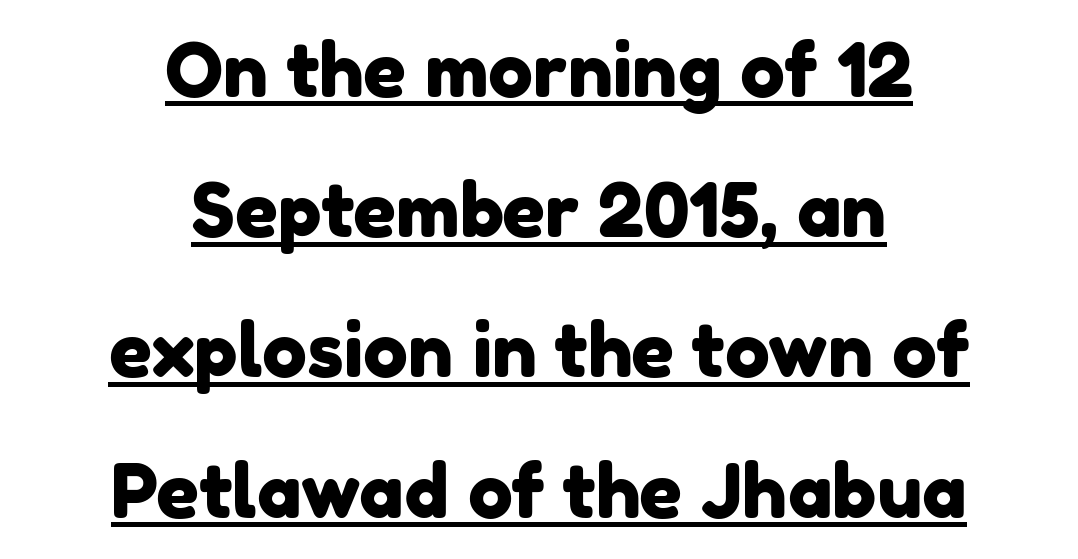
The image shows 75 px sans-serif type; set centered, line spacing 1.87x, normal letter spacing, underlined; low stroke contrast and a medium x-height.
